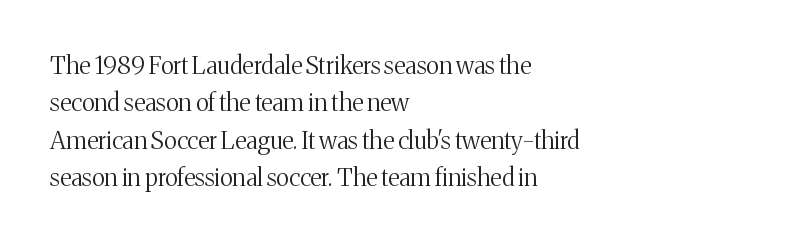
Q: Is the text bold? A: No.
Q: Is the text italic (slanted)? A: No, it is upright.
Q: Is the text underlined? A: No.
Q: How is the paragraph aligned? A: Left-aligned.
Q: Is the spacing between letters normal or unusually wide? A: Normal.
Q: Is the spacing between lines tight, normal or loose? A: Normal.
